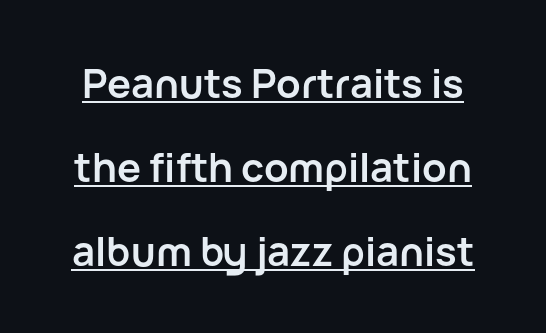
Q: Is the text bold? A: Yes.
Q: Is the text italic (slanted)? A: No, it is upright.
Q: Is the typeface a serif or a sans-serif typeface? A: Sans-serif.
Q: Is the text underlined? A: Yes.
Q: Is the spacing between letters normal or unusually wide? A: Normal.
Q: Is the spacing between lines tight, normal or loose? A: Loose.
Q: Width (condensed, normal, or wide)? A: Normal.
Q: Stroke contrast? A: Low.
Q: x-height? A: Medium.
Q: Monospaced? A: No.
